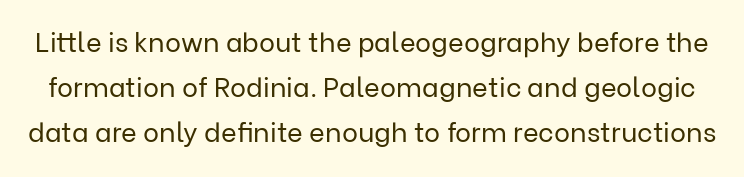
Q: Is the text bold? A: No.
Q: Is the text italic (slanted)? A: No, it is upright.
Q: Is the text underlined? A: No.
Q: Is the spacing between letters normal or unusually wide? A: Normal.
Q: Is the spacing between lines tight, normal or loose? A: Normal.
